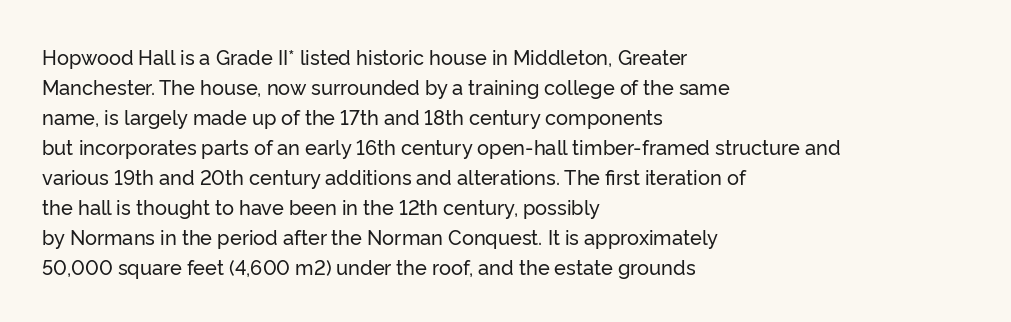
The passage shown has conventional tracking throughout. Is there much room between lines? A standard amount, neither cramped nor airy. This is the regular roman posture of the typeface. Plain, unruled lines of type. Typeset ragged right — the left edge is the straight one.
